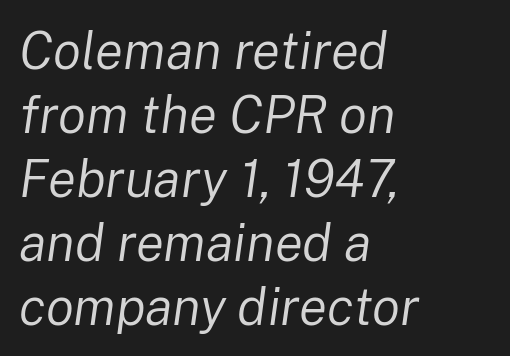
{"italic": "yes", "lean": "right", "slant_degrees": 8, "bold": "no", "weight": "regular", "width": "normal", "stroke_contrast": "low", "x_height": "medium", "monospaced": "no", "underline": "no", "align": "left", "line_spacing_ratio": 1.23, "letter_spacing": "normal", "letter_spacing_em": 0.0, "glyph_px": 52}
